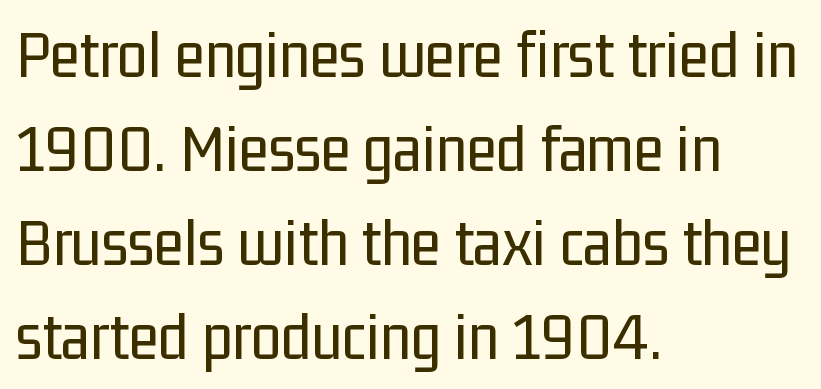
{"serif": "no", "italic": "no", "bold": "no", "weight": "regular", "width": "condensed", "stroke_contrast": "low", "x_height": "medium", "monospaced": "no", "underline": "no", "align": "left", "line_spacing": "normal", "line_spacing_ratio": 1.36, "letter_spacing": "normal", "letter_spacing_em": 0.0, "glyph_px": 69}
